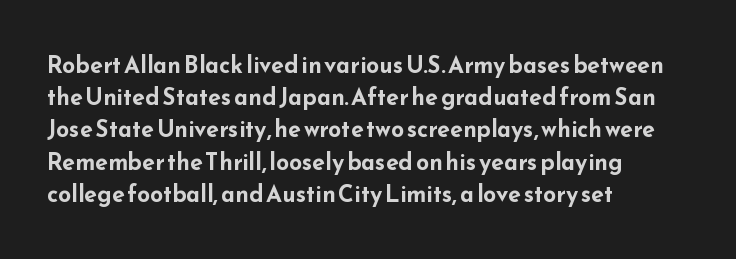
The image shows 23 px bold type, upright; set left-aligned, normal line spacing (1.4x), normal letter spacing, not underlined.
